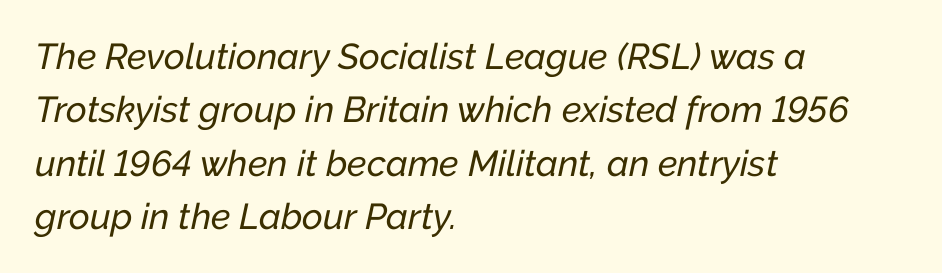
{"italic": "yes", "lean": "right", "slant_degrees": 12, "width": "normal", "stroke_contrast": "low", "x_height": "medium", "monospaced": "no", "underline": "no", "align": "left", "line_spacing": "normal", "line_spacing_ratio": 1.48, "letter_spacing": "normal", "letter_spacing_em": 0.0, "glyph_px": 36}
